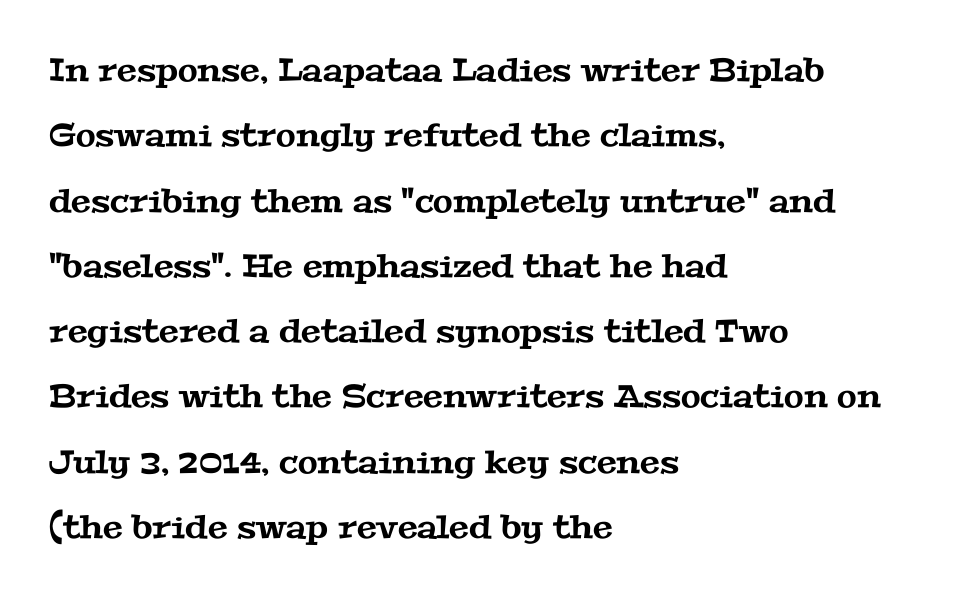
Nothing unusual about the tracking: characters are spaced as the font intends. Which margin do the lines hug? The left one — the right edge is uneven. Reading down the column, the eye jumps a long way to each next line. The face used here is proportionally spaced, like ordinary book or web type.
